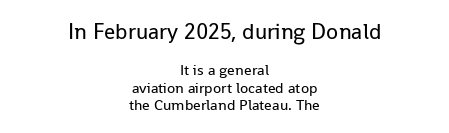
{"italic": "no", "bold": "no", "underline": "no", "align": "center", "line_spacing_ratio": 1.17, "letter_spacing": "normal", "letter_spacing_em": 0.0, "larger_block": "first", "size_ratio": 1.47, "glyph_px": 22}
